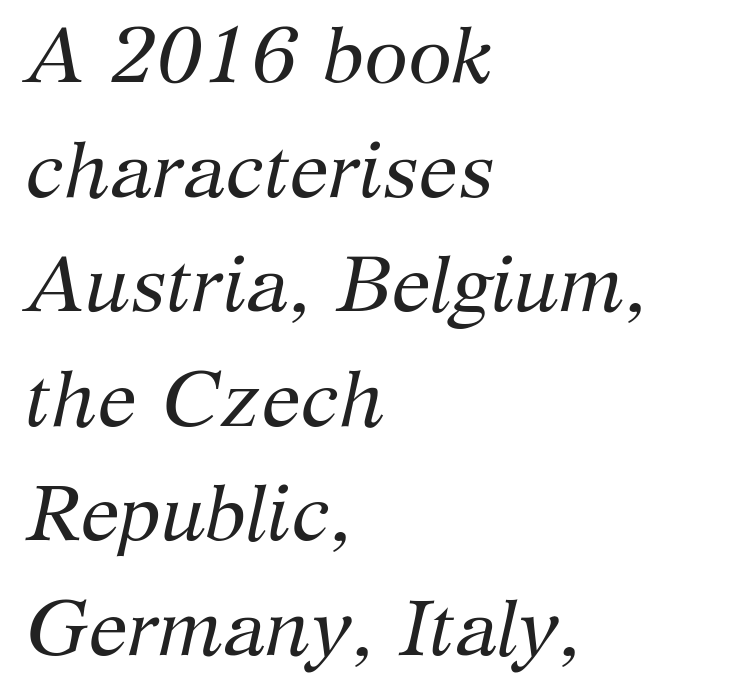
The image shows 79 px regular-weight serif type, italic (leaning right); set left-aligned, normal line spacing (1.45x), normal letter spacing, not underlined; medium stroke contrast and a medium x-height.
